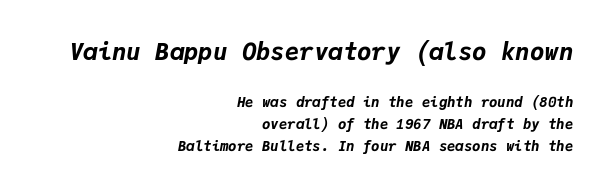
The image shows 24 px bold type, italic (leaning right); set right-aligned, normal line spacing (1.55x), normal letter spacing, not underlined; the first (top) block is 1.71x larger.
